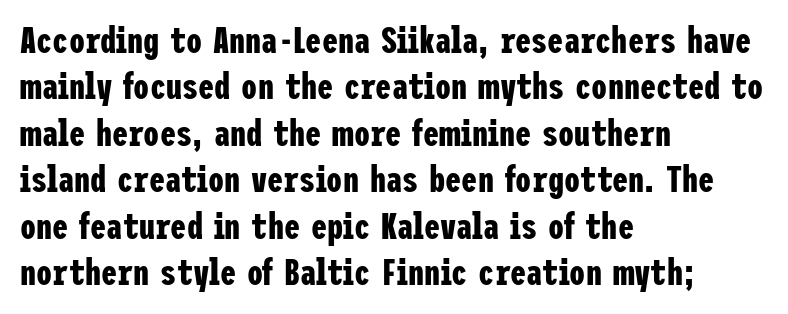
Check where the strokes stop: nothing finishes them off — pure sans. Letters rest on an invisible, unmarked baseline. The face used here is rendered with its standard letterfit. Whoever set this chose a conventional vertical rhythm. How heavy is the stroke? Heavy — this is a bold. The font's upright variant was chosen for this text.
